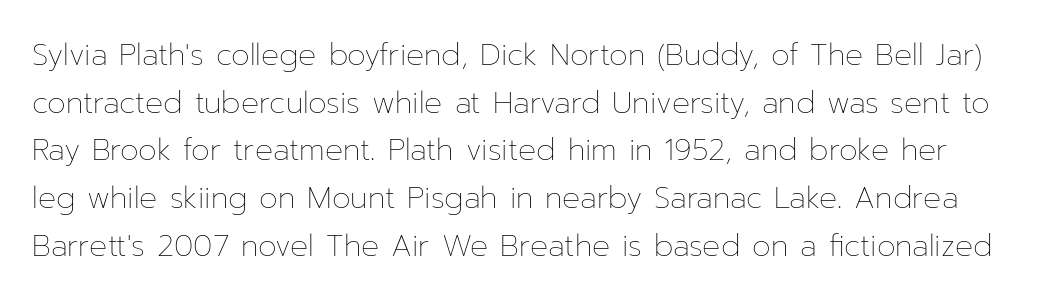
The image shows 30 px thin type, upright; set normal line spacing (1.59x), normal letter spacing, not underlined; low stroke contrast and a medium x-height.
